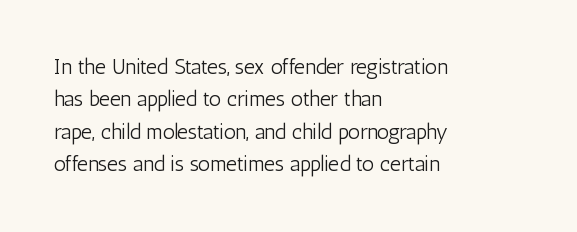
The image shows 21 px text type, upright; set left-aligned, normal line spacing (1.54x), normal letter spacing, not underlined.
